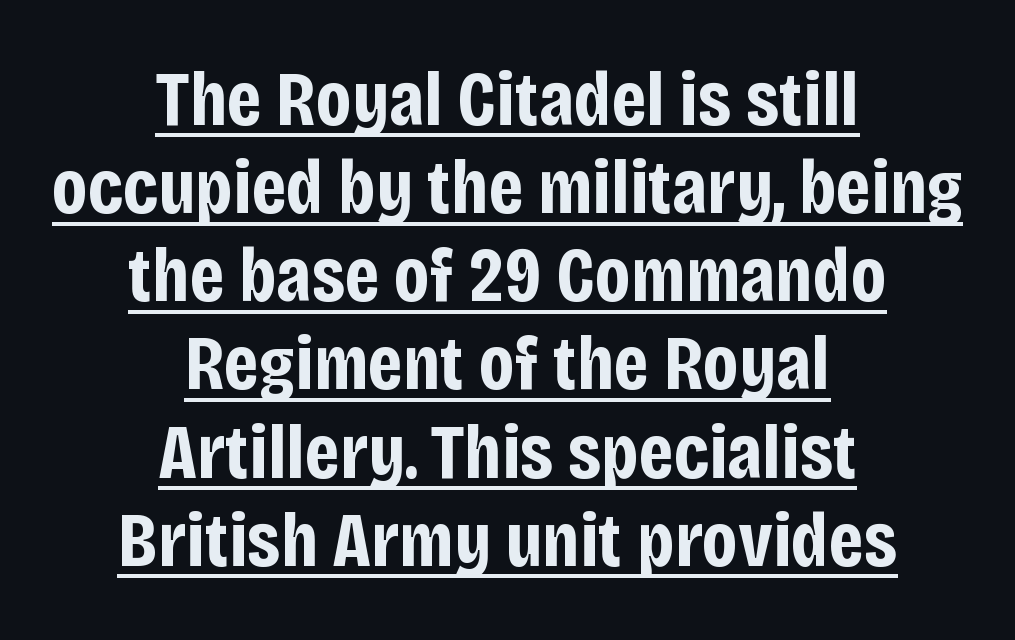
The image shows 78 px bold, condensed sans-serif type, upright; set centered, tight line spacing (1.13x), normal letter spacing, underlined; low stroke contrast and a large x-height.
